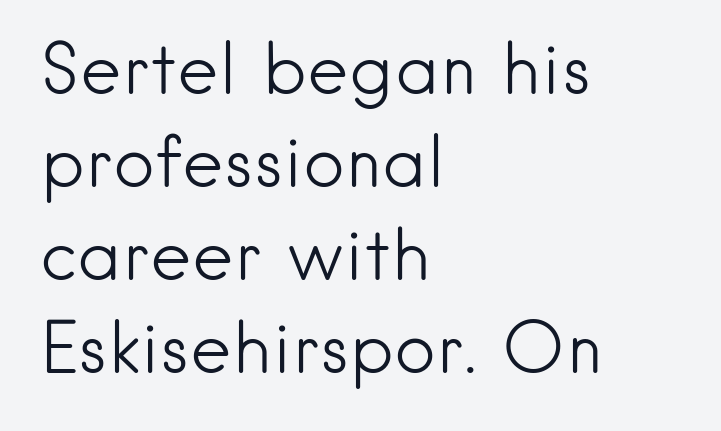
Regular leading. Bare-footed words on every line. The typeface chosen for these lines omits serifs. Spacing verdict: proportional, widths tailored to each character. It's the straight-up-and-down kind of type.
